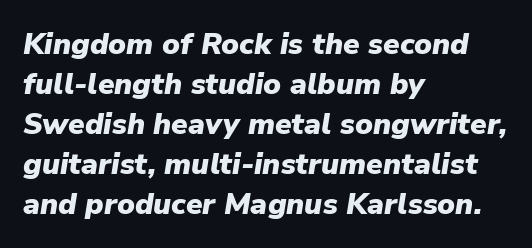
Q: Is the text bold? A: Yes.
Q: Is the text italic (slanted)? A: Yes, it leans right by about 9 degrees.
Q: Is the text underlined? A: No.
Q: How is the paragraph aligned? A: Left-aligned.
Q: Is the spacing between letters normal or unusually wide? A: Normal.
Q: Is the spacing between lines tight, normal or loose? A: Normal.
Q: Width (condensed, normal, or wide)? A: Normal.
Q: Stroke contrast? A: Low.
Q: x-height? A: Medium.
Q: Monospaced? A: No.
